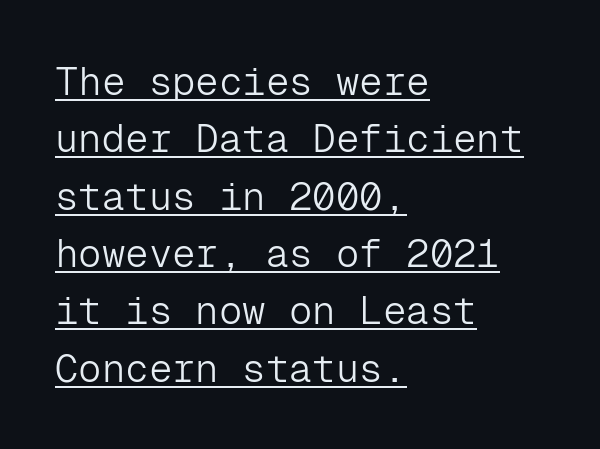
Q: Is the text bold? A: No.
Q: Is the text italic (slanted)? A: No, it is upright.
Q: Is the typeface a serif or a sans-serif typeface? A: Sans-serif.
Q: Is the text underlined? A: Yes.
Q: How is the paragraph aligned? A: Left-aligned.
Q: Is the spacing between letters normal or unusually wide? A: Normal.
Q: Is the spacing between lines tight, normal or loose? A: Normal.
Q: Width (condensed, normal, or wide)? A: Normal.
Q: Stroke contrast? A: Low.
Q: x-height? A: Medium.
Q: Monospaced? A: Yes.
